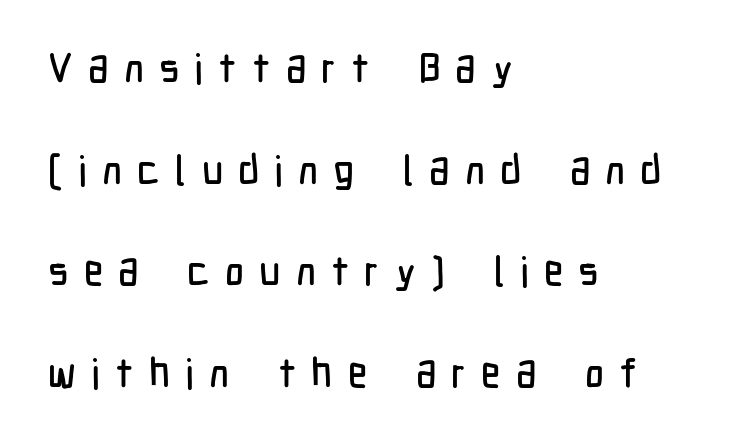
The line-height multiplier appears high, well above default. Every stem runs plumb, perpendicular to the baseline. The passage shown is typeset with a sans-serif family. Substantial extra tracking has been applied to these lines. These lines are rendered in a variable-pitch font.
